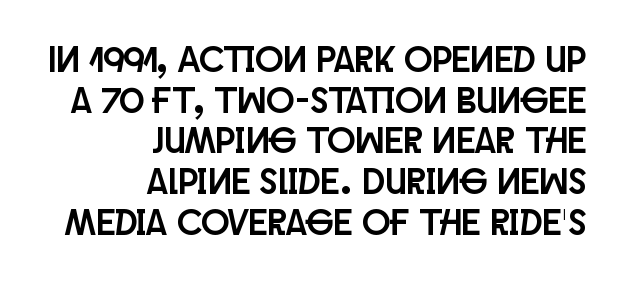
The image shows 37 px condensed sans-serif type, upright; set right-aligned, tight line spacing (1.1x), normal letter spacing, not underlined; low stroke contrast and a large x-height.
